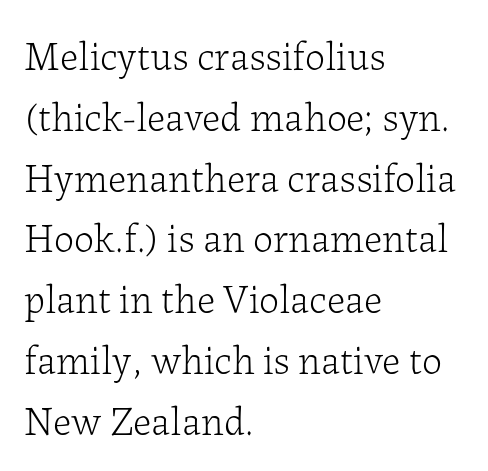
{"serif": "yes", "italic": "no", "bold": "no", "weight": "light", "width": "normal", "stroke_contrast": "low", "x_height": "medium", "monospaced": "no", "underline": "no", "align": "left", "line_spacing": "normal", "line_spacing_ratio": 1.52, "letter_spacing": "normal", "letter_spacing_em": 0.0, "glyph_px": 40}
